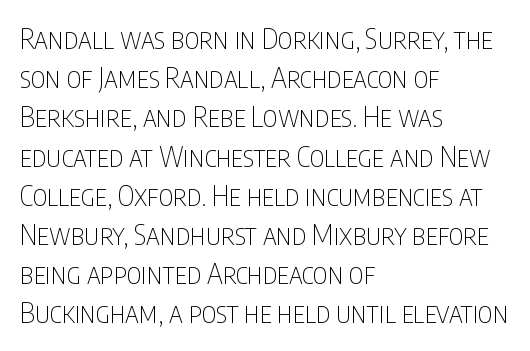
Q: Is the text bold? A: No.
Q: Is the text italic (slanted)? A: No, it is upright.
Q: Is the typeface a serif or a sans-serif typeface? A: Sans-serif.
Q: Is the text underlined? A: No.
Q: How is the paragraph aligned? A: Left-aligned.
Q: Is the spacing between letters normal or unusually wide? A: Normal.
Q: Is the spacing between lines tight, normal or loose? A: Normal.
Q: Width (condensed, normal, or wide)? A: Condensed.
Q: Stroke contrast? A: Low.
Q: x-height? A: Large.
Q: Monospaced? A: No.
